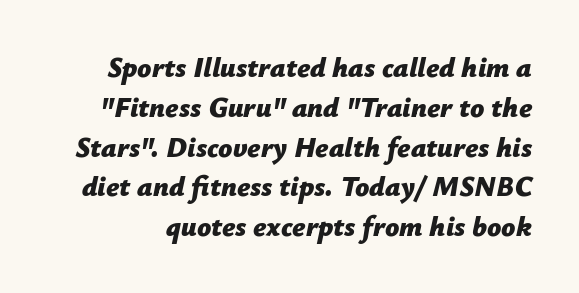
{"italic": "yes", "lean": "right", "slant_degrees": 12, "bold": "yes", "weight": "bold", "width": "normal", "stroke_contrast": "low", "x_height": "medium", "monospaced": "no", "underline": "no", "line_spacing": "normal", "line_spacing_ratio": 1.42, "letter_spacing": "normal", "letter_spacing_em": 0.0, "glyph_px": 28}
